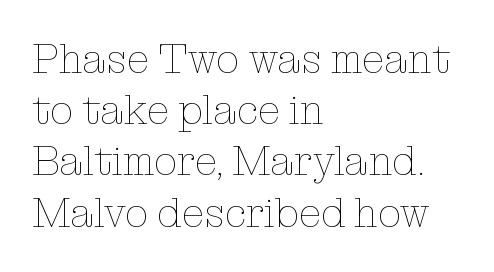
{"italic": "no", "bold": "no", "weight": "thin", "width": "normal", "stroke_contrast": "low", "x_height": "medium", "monospaced": "no", "underline": "no", "align": "left", "line_spacing": "normal", "line_spacing_ratio": 1.25, "letter_spacing": "normal", "letter_spacing_em": 0.0, "glyph_px": 41}
